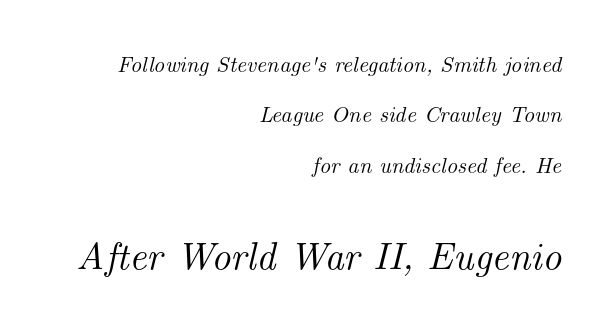
Q: Is the text italic (slanted)? A: Yes, it leans right by about 14 degrees.
Q: Is the typeface a serif or a sans-serif typeface? A: Serif.
Q: Is the text underlined? A: No.
Q: How is the paragraph aligned? A: Right-aligned.
Q: Is the spacing between letters normal or unusually wide? A: Normal.
Q: Is the spacing between lines tight, normal or loose? A: Loose.
Q: Which block of text is set in a larger size, the first (top) or the second (bottom)? A: The second (bottom) one.
Q: Width (condensed, normal, or wide)? A: Normal.
Q: Stroke contrast? A: Medium.
Q: x-height? A: Small.
Q: Monospaced? A: No.
